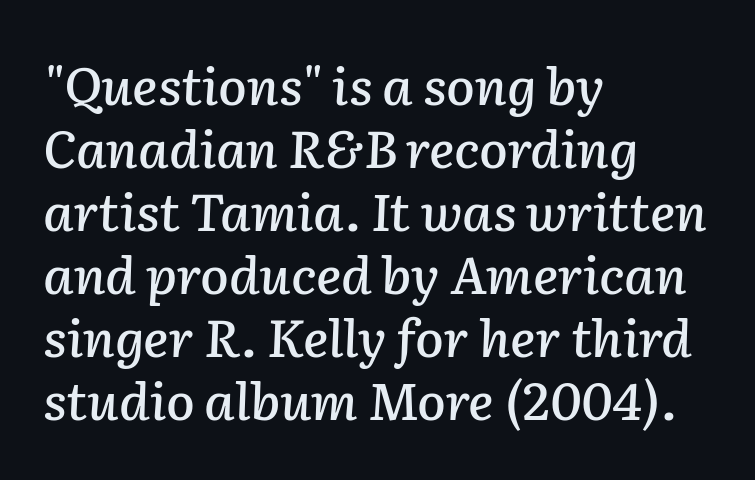
The lettering tilts uniformly, giving the passage an italic look. The glyphs are unaccompanied by any horizontal stroke below them. The letterforms sit shoulder to shoulder at normal distance. The rag falls on the right side of this text block.
